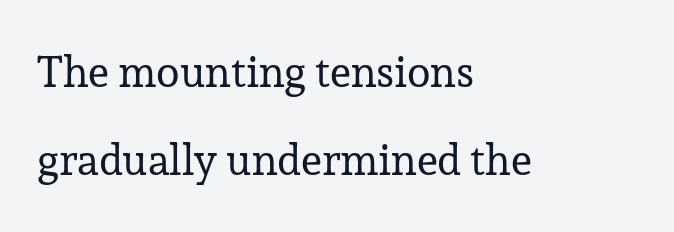
This is roman type, the default non-slanted kind. Words float on clear page, feet unadorned. Look at the tracking — it's just the regular setting, nothing added. Students, observe: this is what heavily led, spacious text looks like. The letters advance in unequal steps, a hallmark of proportional type.
